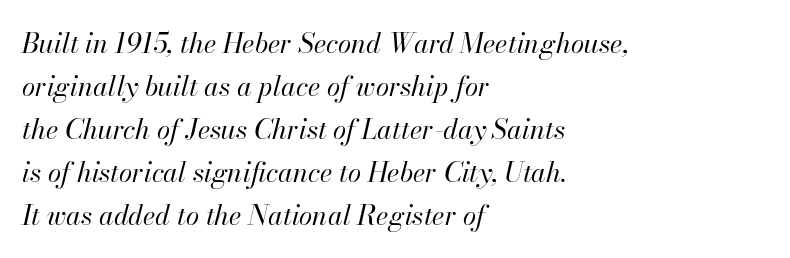
{"italic": "yes", "lean": "right", "slant_degrees": 13, "bold": "no", "underline": "no", "align": "left", "line_spacing": "normal", "line_spacing_ratio": 1.59, "letter_spacing": "normal", "letter_spacing_em": 0.0, "glyph_px": 27}
